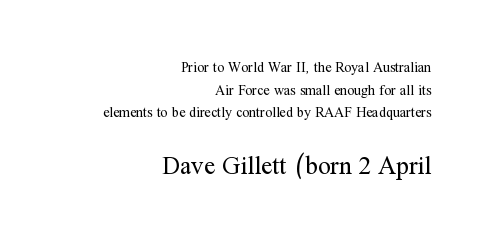
{"italic": "no", "bold": "no", "underline": "no", "align": "right", "line_spacing": "normal", "line_spacing_ratio": 1.61, "letter_spacing": "normal", "letter_spacing_em": 0.0, "larger_block": "second", "size_ratio": 1.79, "glyph_px": 25}
